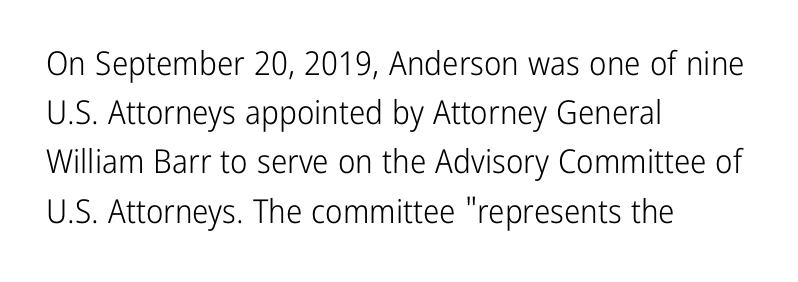
Q: Is the text bold? A: No.
Q: Is the text italic (slanted)? A: No, it is upright.
Q: Is the typeface a serif or a sans-serif typeface? A: Sans-serif.
Q: Is the text underlined? A: No.
Q: How is the paragraph aligned? A: Left-aligned.
Q: Is the spacing between letters normal or unusually wide? A: Normal.
Q: Is the spacing between lines tight, normal or loose? A: Normal.
Q: Width (condensed, normal, or wide)? A: Condensed.
Q: Stroke contrast? A: Low.
Q: x-height? A: Medium.
Q: Monospaced? A: No.
